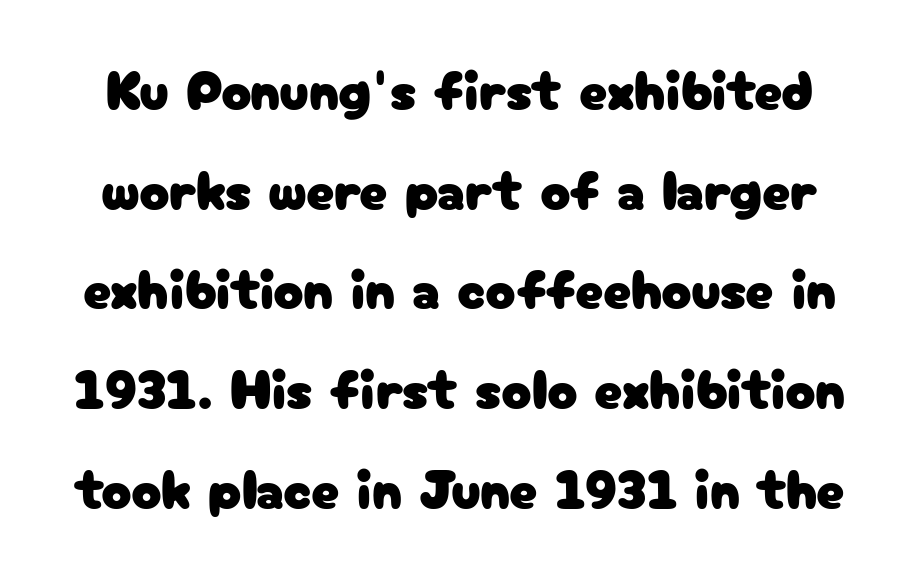
{"serif": "no", "italic": "no", "width": "normal", "stroke_contrast": "low", "x_height": "medium", "monospaced": "no", "underline": "no", "line_spacing_ratio": 1.78, "letter_spacing": "normal", "letter_spacing_em": 0.0, "glyph_px": 56}
